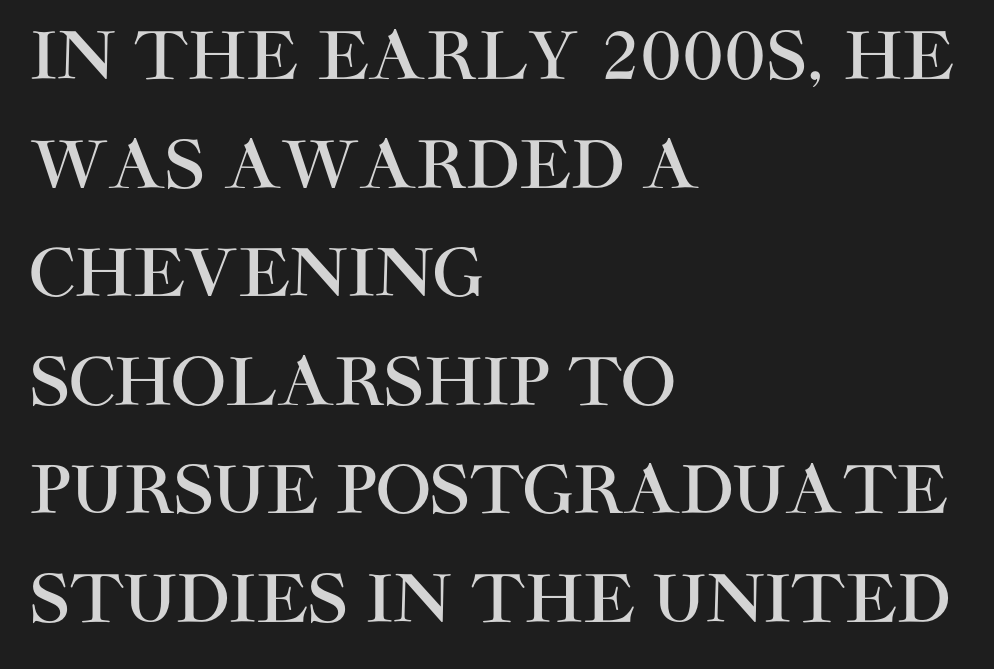
Q: Is the text italic (slanted)? A: No, it is upright.
Q: Is the typeface a serif or a sans-serif typeface? A: Sans-serif.
Q: Is the text underlined? A: No.
Q: How is the paragraph aligned? A: Left-aligned.
Q: Is the spacing between letters normal or unusually wide? A: Normal.
Q: Is the spacing between lines tight, normal or loose? A: Normal.
Q: Width (condensed, normal, or wide)? A: Normal.
Q: Stroke contrast? A: High.
Q: x-height? A: Large.
Q: Monospaced? A: No.
